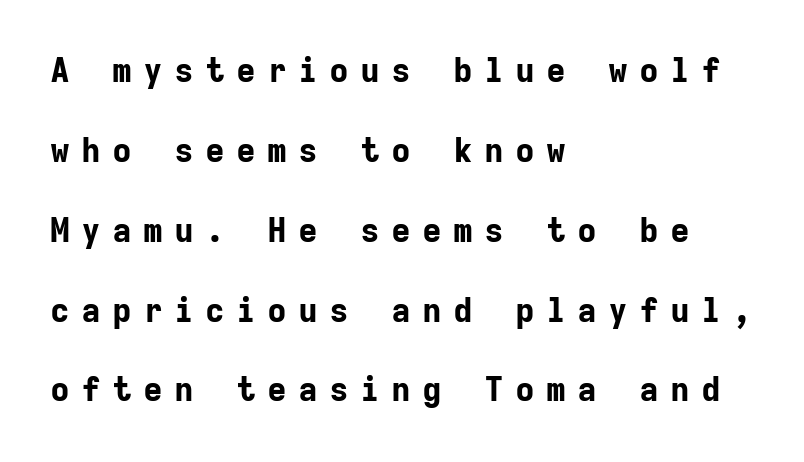
Honestly, the rows look like they've been pulled way apart. A typesetter would mark this as roman, not italic. Looks like terminal output: every glyph gets an equal slot. The gaps between neighbouring characters are conspicuously large.
